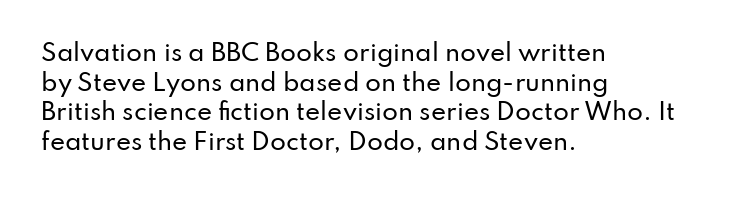
The image shows 23 px text type, upright; set left-aligned, normal line spacing (1.29x), normal letter spacing, not underlined.
